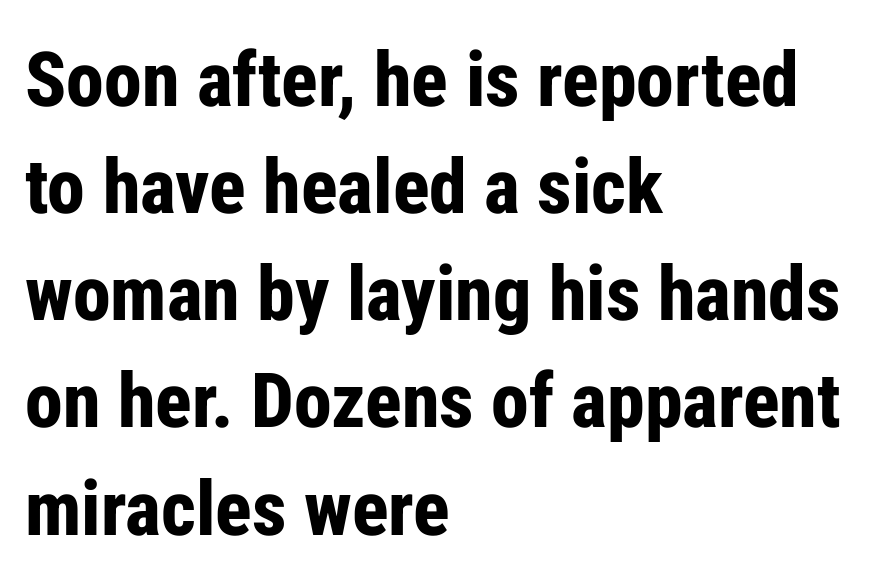
{"serif": "no", "italic": "no", "bold": "yes", "weight": "bold", "width": "condensed", "stroke_contrast": "low", "x_height": "medium", "monospaced": "no", "underline": "no", "align": "left", "line_spacing": "normal", "line_spacing_ratio": 1.41, "letter_spacing": "normal", "letter_spacing_em": 0.0, "glyph_px": 76}
